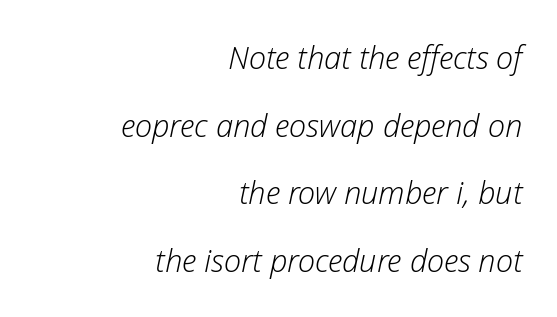
The image shows 31 px light type, italic (leaning right); set right-aligned, loose line spacing (2.18x), normal letter spacing, not underlined; low stroke contrast and a medium x-height.
